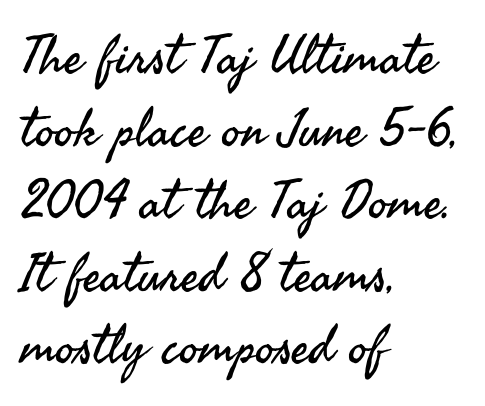
{"serif": "no", "bold": "no", "weight": "regular", "width": "normal", "stroke_contrast": "medium", "x_height": "small", "monospaced": "no", "underline": "no", "align": "left", "line_spacing": "normal", "line_spacing_ratio": 1.37, "letter_spacing": "normal", "letter_spacing_em": 0.0, "glyph_px": 53}
